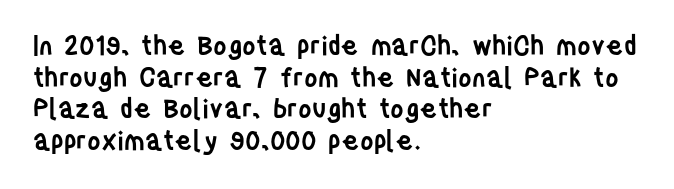
Each row of text sits above clean, open space. Typesetter's note: demi weight, one step under bold. Is the block centered? No — it sits flush against the left margin. Posture: straight, roman, zero tilt. The letterforms sit shoulder to shoulder at normal distance.
